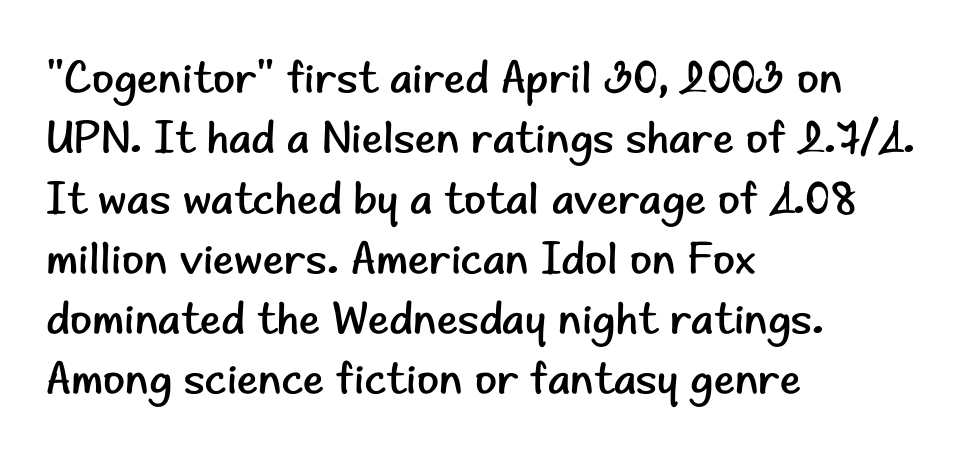
The image shows 45 px regular-weight sans-serif type, upright; set left-aligned, normal line spacing (1.34x), normal letter spacing, not underlined; low stroke contrast and a small x-height.
